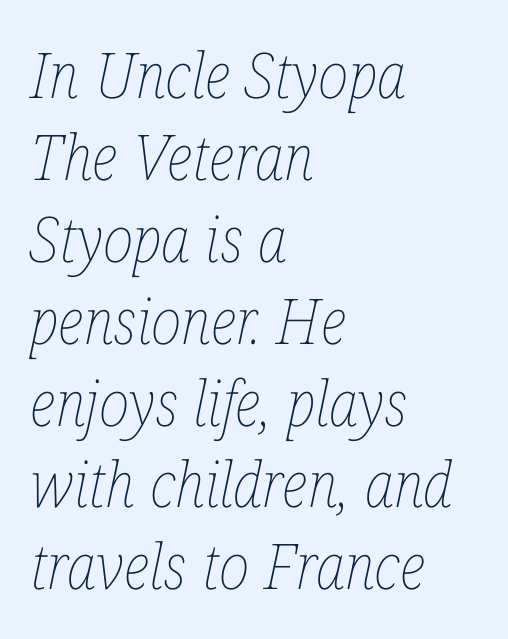
Quick note: underline off. Teacher's note: observe the even left margin — that is flush-left alignment. The passage shown leans; its letterforms are oblique. You could not count columns in this text — the font is proportionally spaced. Honestly, the letter spacing is just normal — you wouldn't notice it.
